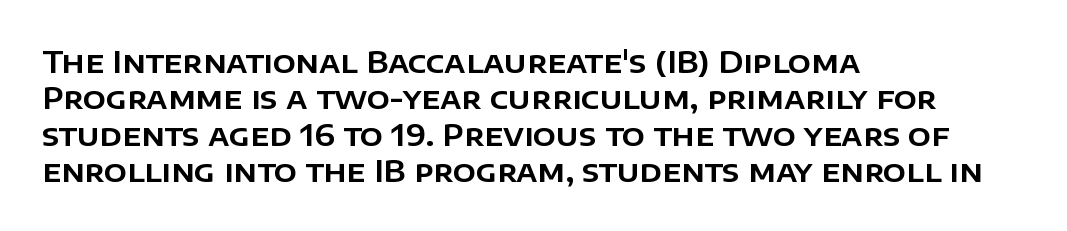
The image shows 30 px sans-serif type, upright; set left-aligned, line spacing 1.21x, normal letter spacing, not underlined; low stroke contrast and a large x-height.
